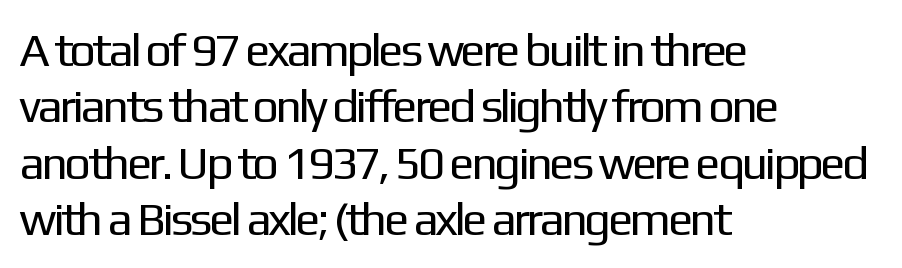
Q: Is the text bold? A: No.
Q: Is the text italic (slanted)? A: No, it is upright.
Q: Is the typeface a serif or a sans-serif typeface? A: Sans-serif.
Q: Is the text underlined? A: No.
Q: How is the paragraph aligned? A: Left-aligned.
Q: Is the spacing between letters normal or unusually wide? A: Normal.
Q: Width (condensed, normal, or wide)? A: Normal.
Q: Stroke contrast? A: Low.
Q: x-height? A: Medium.
Q: Monospaced? A: No.
